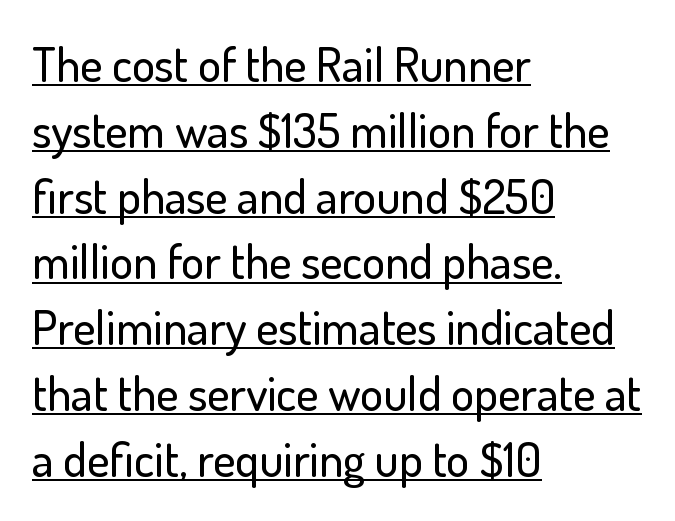
Q: Is the text italic (slanted)? A: No, it is upright.
Q: Is the typeface a serif or a sans-serif typeface? A: Sans-serif.
Q: Is the text underlined? A: Yes.
Q: How is the paragraph aligned? A: Left-aligned.
Q: Is the spacing between letters normal or unusually wide? A: Normal.
Q: Is the spacing between lines tight, normal or loose? A: Normal.
Q: Width (condensed, normal, or wide)? A: Normal.
Q: Stroke contrast? A: Low.
Q: x-height? A: Small.
Q: Monospaced? A: No.
